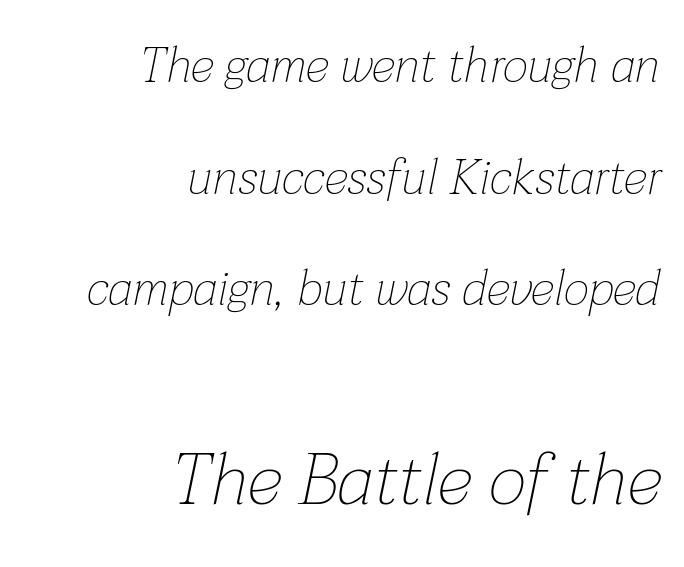
{"italic": "yes", "lean": "right", "slant_degrees": 12, "bold": "no", "weight": "thin", "width": "normal", "stroke_contrast": "low", "x_height": "medium", "monospaced": "no", "underline": "no", "align": "right", "line_spacing": "loose", "line_spacing_ratio": 2.28, "letter_spacing": "normal", "letter_spacing_em": 0.0, "larger_block": "second", "size_ratio": 1.49, "glyph_px": 73}
